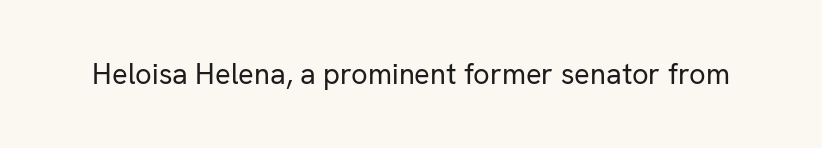
Does the lettering tilt? It doesn't — this is upright. Here the designer chose a conventional face with non-uniform glyph widths. Unmarked baselines from the first word to the last. Look at the tracking — it's just the regular setting, nothing added.
